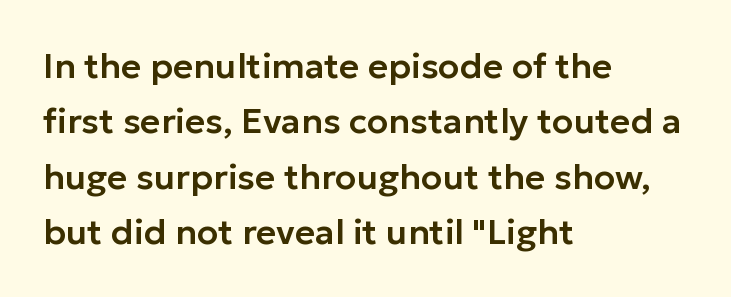
The image shows 35 px sans-serif type, upright; set left-aligned, normal line spacing (1.58x), normal letter spacing, not underlined; low stroke contrast and a medium x-height.
